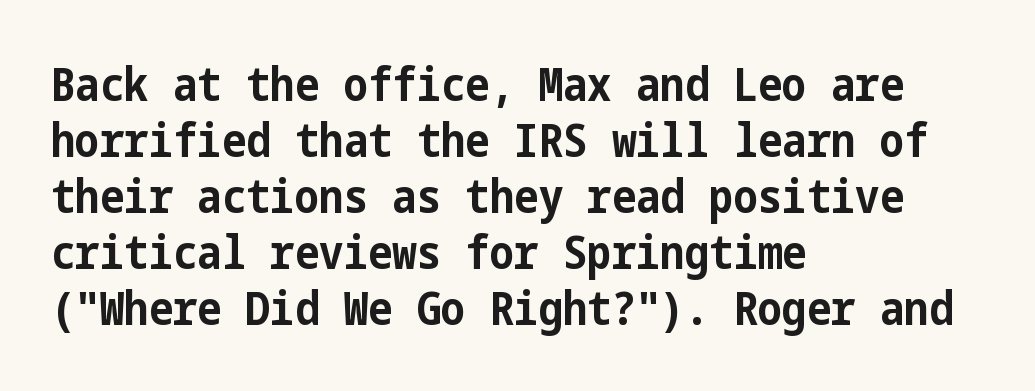
Q: Is the text bold? A: Yes.
Q: Is the text italic (slanted)? A: No, it is upright.
Q: Is the typeface a serif or a sans-serif typeface? A: Sans-serif.
Q: Is the text underlined? A: No.
Q: How is the paragraph aligned? A: Left-aligned.
Q: Is the spacing between letters normal or unusually wide? A: Normal.
Q: Width (condensed, normal, or wide)? A: Condensed.
Q: Stroke contrast? A: Low.
Q: x-height? A: Medium.
